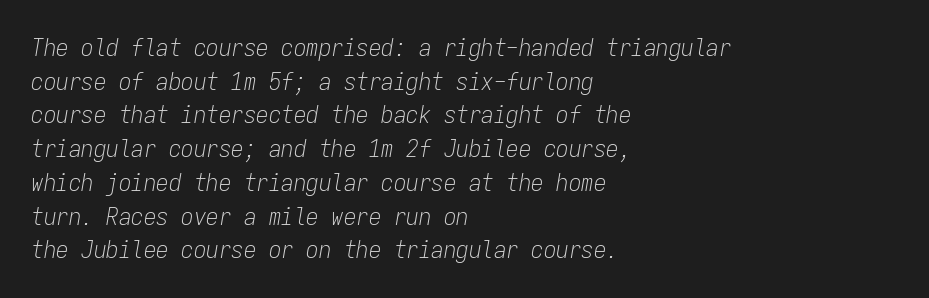
The image shows 25 px text type, italic (leaning right); set left-aligned, normal line spacing (1.35x), normal letter spacing, not underlined.
